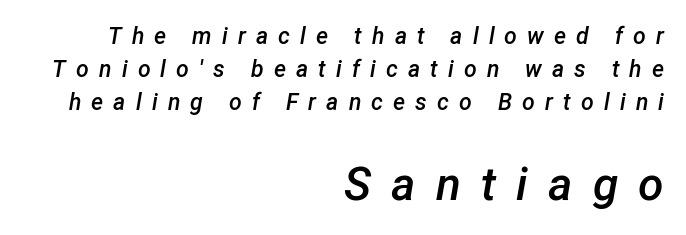
{"italic": "yes", "lean": "right", "slant_degrees": 12, "bold": "semi", "weight": "semibold", "width": "normal", "stroke_contrast": "low", "x_height": "medium", "monospaced": "no", "underline": "no", "align": "right", "line_spacing": "normal", "line_spacing_ratio": 1.43, "letter_spacing": "wide", "letter_spacing_em": 0.44, "larger_block": "second", "size_ratio": 2.0, "glyph_px": 46}
